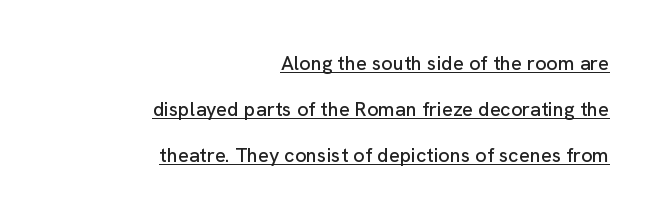
Q: Is the text italic (slanted)? A: No, it is upright.
Q: Is the text underlined? A: Yes.
Q: How is the paragraph aligned? A: Right-aligned.
Q: Is the spacing between letters normal or unusually wide? A: Normal.
Q: Is the spacing between lines tight, normal or loose? A: Loose.
